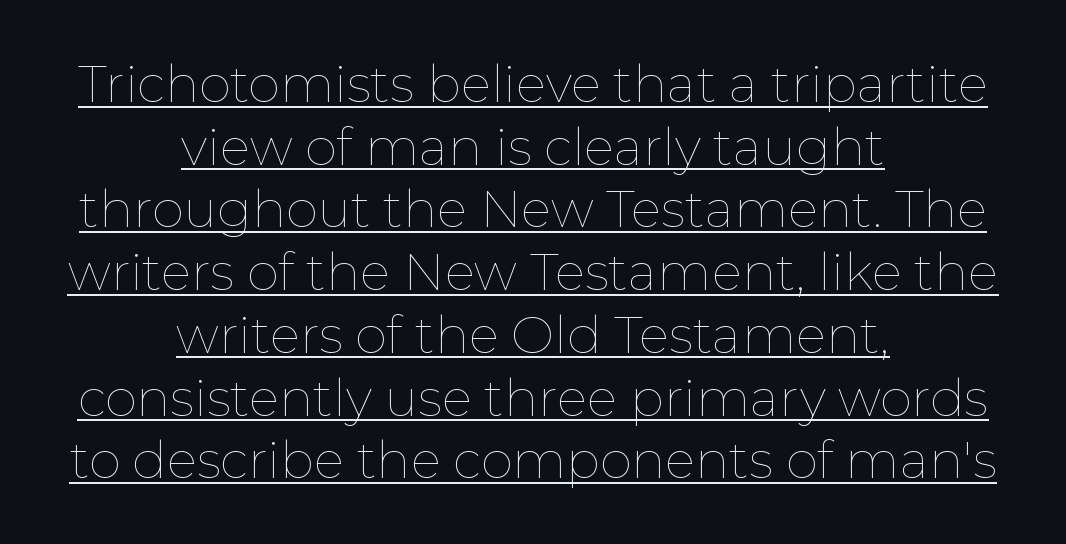
{"italic": "no", "bold": "no", "weight": "thin", "width": "normal", "stroke_contrast": "low", "x_height": "medium", "monospaced": "no", "underline": "yes", "align": "center", "line_spacing_ratio": 1.23, "letter_spacing": "normal", "letter_spacing_em": 0.0, "glyph_px": 51}
